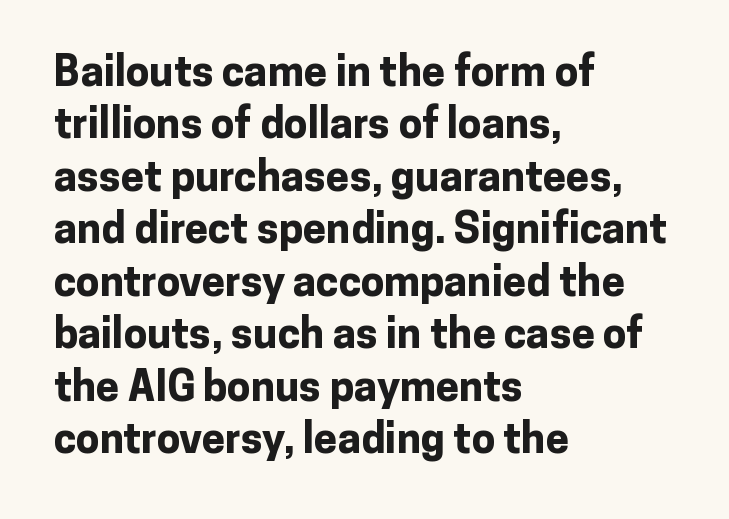
Q: Is the text bold? A: Yes.
Q: Is the text italic (slanted)? A: No, it is upright.
Q: Is the typeface a serif or a sans-serif typeface? A: Sans-serif.
Q: Is the text underlined? A: No.
Q: How is the paragraph aligned? A: Left-aligned.
Q: Is the spacing between letters normal or unusually wide? A: Normal.
Q: Is the spacing between lines tight, normal or loose? A: Normal.
Q: Width (condensed, normal, or wide)? A: Normal.
Q: Stroke contrast? A: Low.
Q: x-height? A: Medium.
Q: Monospaced? A: No.
